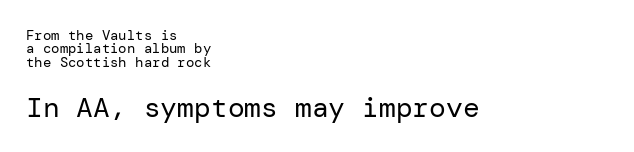
Serif or sans? Sans — the stroke terminals are bare. One glance says dense: line gaps are narrower than usual. Short note: letters normally spaced. Descenders are the only things crossing below the line. Is the type heavy? It reads as light-to-regular instead.
